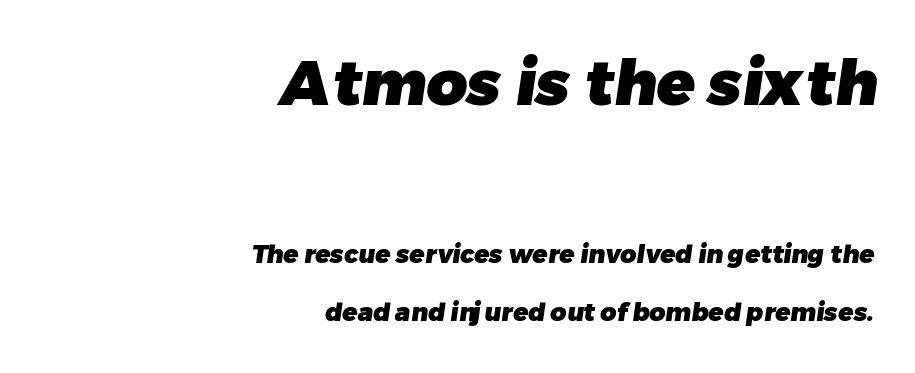
The letterforms sit shoulder to shoulder at normal distance. The earlier block is typeset at a bigger size than the later block. Beneath every word, the page is bare. A typesetter would call this proportional, since set widths differ per character. Each glyph is drawn with heavy, bold strokes.
